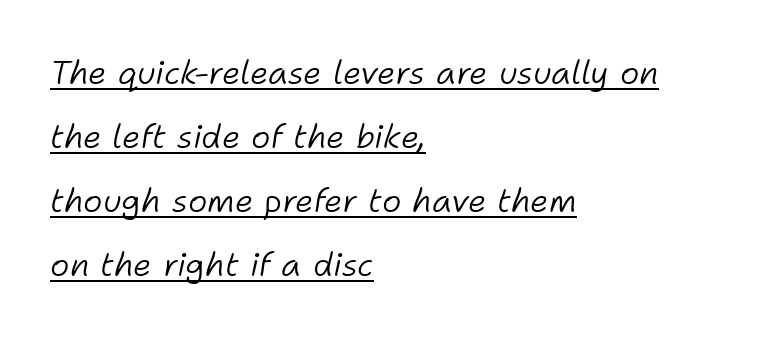
The image shows 33 px light type, italic (leaning right); set left-aligned, loose line spacing (1.94x), normal letter spacing, underlined; low stroke contrast and a medium x-height.
